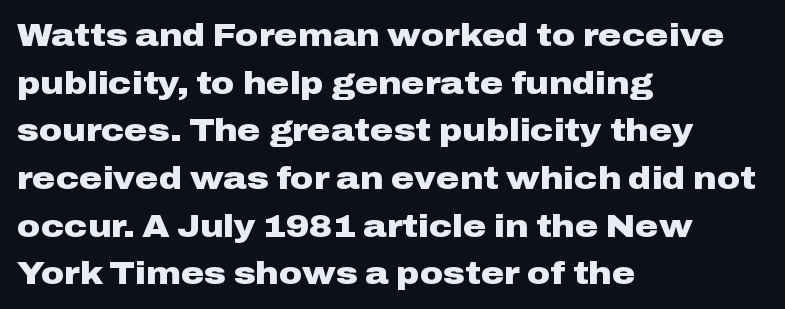
{"serif": "no", "italic": "no", "bold": "yes", "weight": "heavy", "width": "wide", "stroke_contrast": "low", "x_height": "medium", "monospaced": "no", "underline": "no", "align": "left", "line_spacing": "normal", "line_spacing_ratio": 1.49, "letter_spacing": "normal", "letter_spacing_em": 0.0, "glyph_px": 32}
